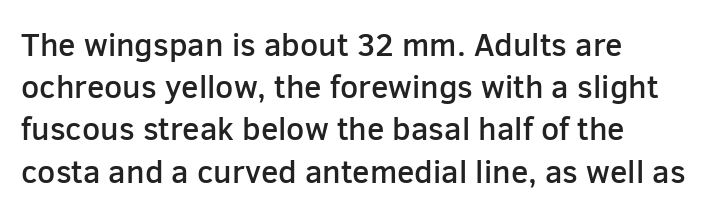
One glance says typical: line gaps are just what's usual. Nothing sits at the stroke ends, so this counts as sans-serif. Designer's note — italics off, roman on. The rendering uses natural spacing where letterforms have individual widths. Compared with typical body copy, the letter spacing here is the same. Moderately thickened strokes mark this as semibold type.
